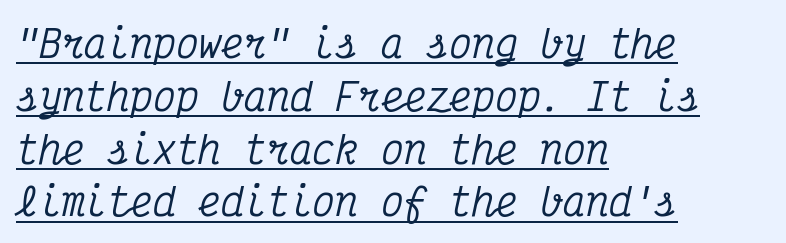
Q: Is the text italic (slanted)? A: Yes, it leans right by about 12 degrees.
Q: Is the typeface a serif or a sans-serif typeface? A: Serif.
Q: Is the text underlined? A: Yes.
Q: How is the paragraph aligned? A: Left-aligned.
Q: Is the spacing between letters normal or unusually wide? A: Normal.
Q: Is the spacing between lines tight, normal or loose? A: Normal.
Q: Width (condensed, normal, or wide)? A: Condensed.
Q: Stroke contrast? A: Medium.
Q: x-height? A: Medium.
Q: Monospaced? A: Yes.
